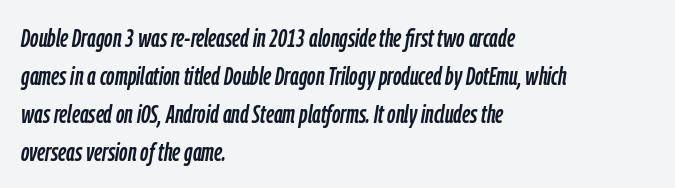
Q: Is the text italic (slanted)? A: Yes, it leans right by about 9 degrees.
Q: Is the text underlined? A: No.
Q: How is the paragraph aligned? A: Left-aligned.
Q: Is the spacing between letters normal or unusually wide? A: Normal.
Q: Is the spacing between lines tight, normal or loose? A: Normal.
